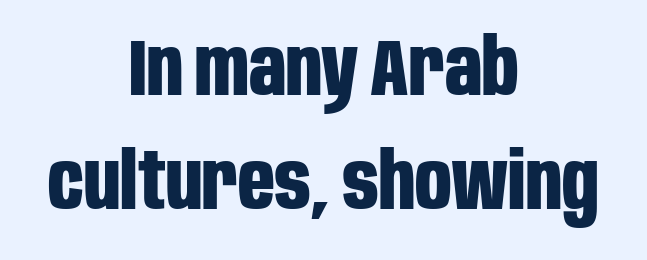
{"serif": "no", "italic": "no", "bold": "yes", "weight": "bold", "width": "condensed", "stroke_contrast": "low", "x_height": "large", "monospaced": "no", "underline": "no", "align": "center", "line_spacing": "normal", "line_spacing_ratio": 1.42, "letter_spacing": "normal", "letter_spacing_em": 0.0, "glyph_px": 80}
